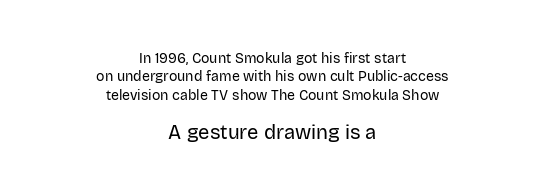
A normal amount of white space separates one row of letters from the next. Rule under the text: the space is simply empty. You can tell it's not italic because the verticals are truly vertical. Spacing between characters is what you'd get straight out of the box.
